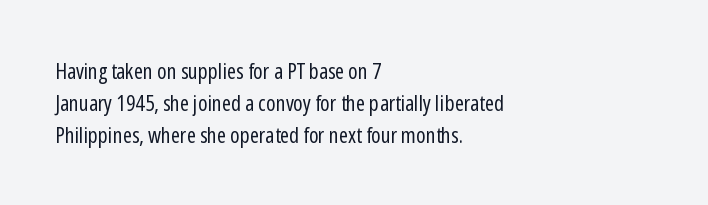
{"italic": "no", "bold": "no", "underline": "no", "align": "left", "line_spacing": "normal", "line_spacing_ratio": 1.45, "letter_spacing": "normal", "letter_spacing_em": 0.0, "glyph_px": 22}
